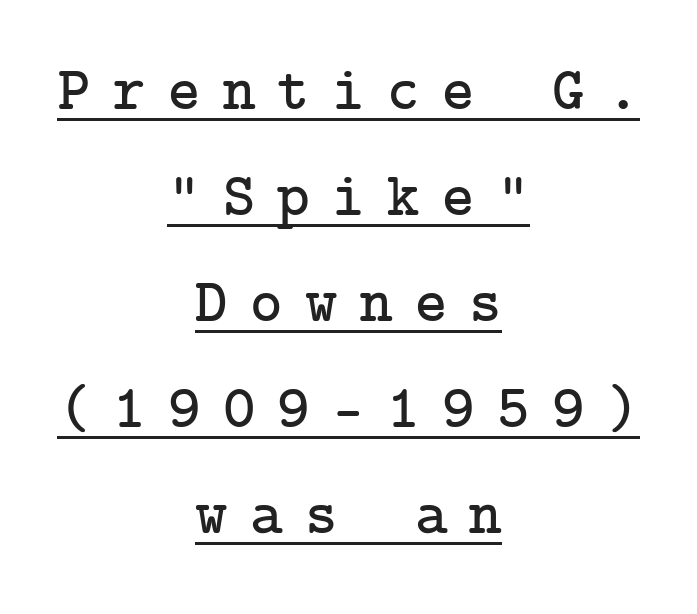
{"serif": "yes", "italic": "no", "width": "normal", "stroke_contrast": "low", "x_height": "medium", "underline": "yes", "align": "center", "line_spacing_ratio": 1.71, "letter_spacing": "wide", "letter_spacing_em": 0.36, "glyph_px": 62}
